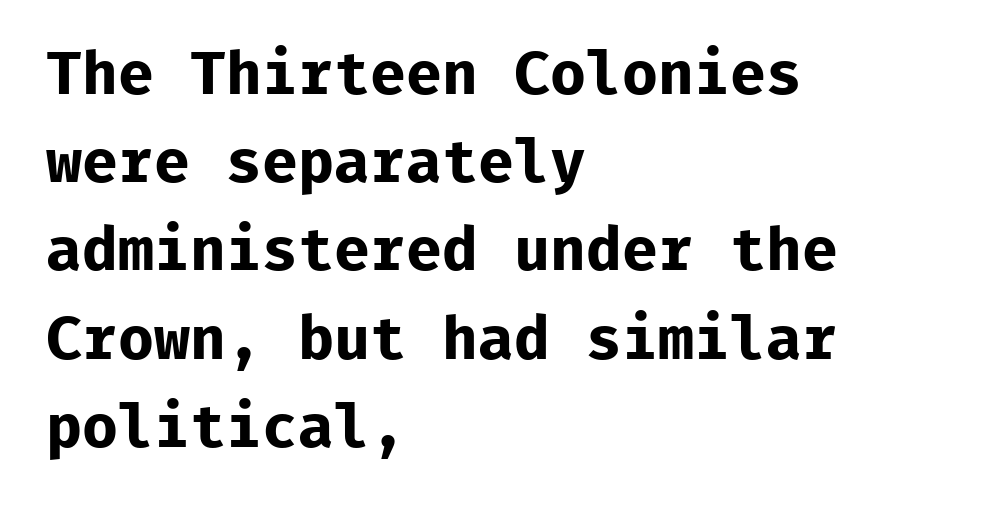
Q: Is the text bold? A: Yes.
Q: Is the text italic (slanted)? A: No, it is upright.
Q: Is the typeface a serif or a sans-serif typeface? A: Sans-serif.
Q: Is the text underlined? A: No.
Q: How is the paragraph aligned? A: Left-aligned.
Q: Is the spacing between letters normal or unusually wide? A: Normal.
Q: Is the spacing between lines tight, normal or loose? A: Normal.
Q: Width (condensed, normal, or wide)? A: Normal.
Q: Stroke contrast? A: Low.
Q: x-height? A: Medium.
Q: Monospaced? A: Yes.
